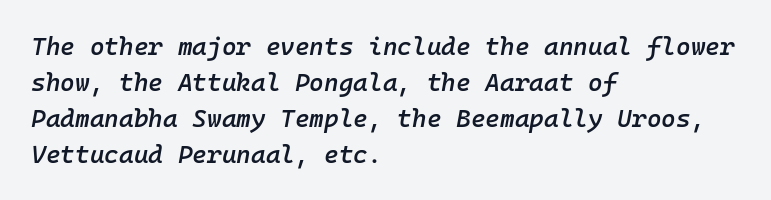
Caption: standard tracking, unaltered. Layout note: lines flush left. The rows are spaced the way most documents space them. The baseline area is clear. As a designer I'd log this as weight 600, semibold.
